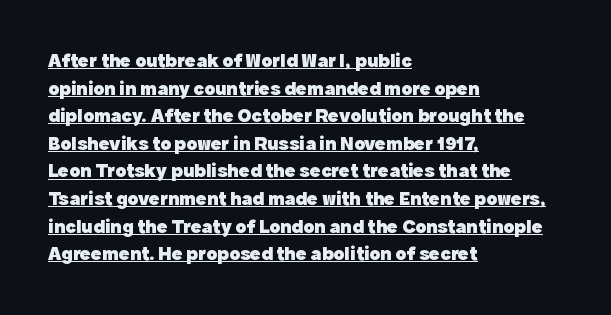
The image shows 20 px bold type, upright; set left-aligned, normal line spacing (1.38x), normal letter spacing, underlined.
